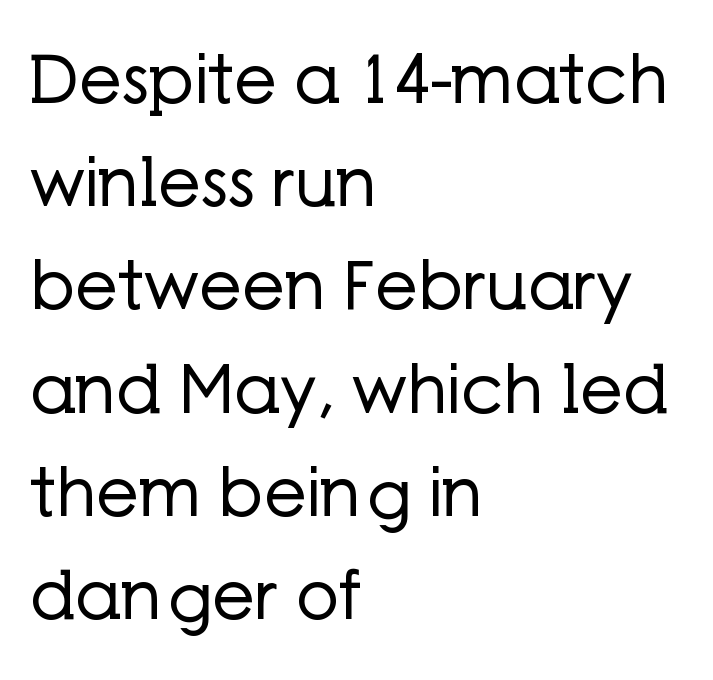
The image shows 67 px regular-weight sans-serif type, upright; set left-aligned, normal line spacing (1.54x), normal letter spacing, not underlined; low stroke contrast and a medium x-height.
